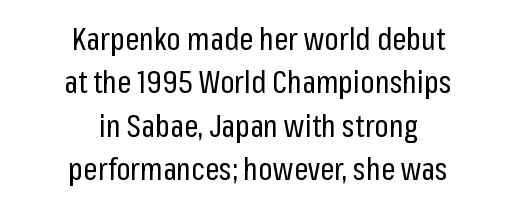
The face used here is proportionally spaced, like ordinary book or web type. Compared with typical body copy, the letter spacing here is the same. No feet cap the strokes, marking this as sans-serif type. In CSS terms this would be text-align: center.
